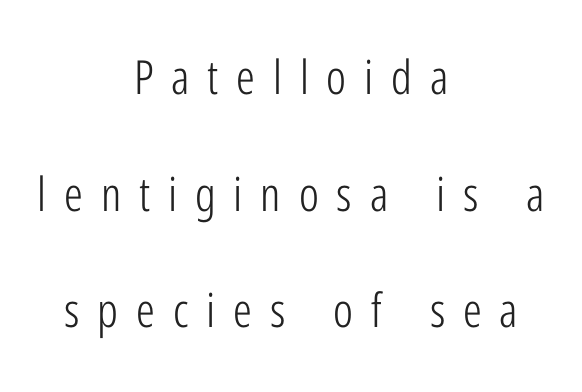
{"serif": "no", "italic": "no", "bold": "no", "weight": "light", "width": "condensed", "stroke_contrast": "low", "x_height": "medium", "monospaced": "no", "underline": "no", "align": "center", "line_spacing": "loose", "line_spacing_ratio": 2.48, "letter_spacing": "wide", "letter_spacing_em": 0.38, "glyph_px": 47}
